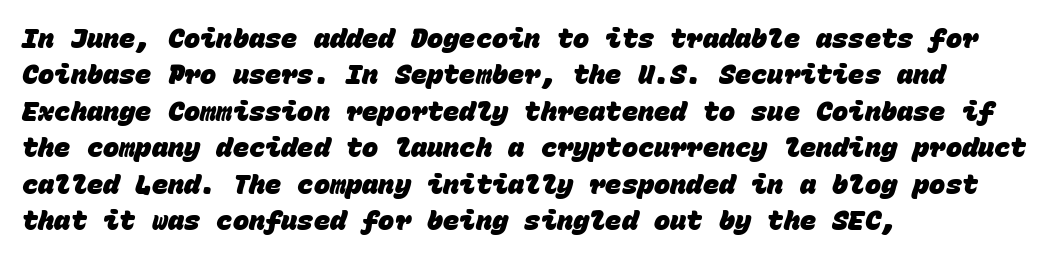
The image shows 27 px bold type; set left-aligned, normal line spacing (1.35x), normal letter spacing, not underlined.
